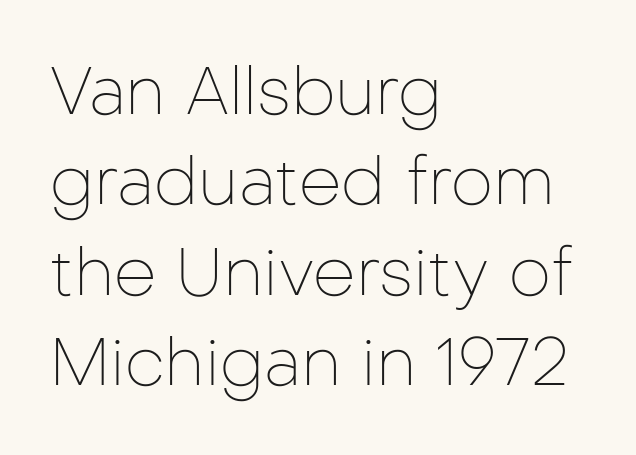
The image shows 67 px thin sans-serif type, upright; set left-aligned, normal line spacing (1.35x), normal letter spacing, not underlined; low stroke contrast and a medium x-height.
